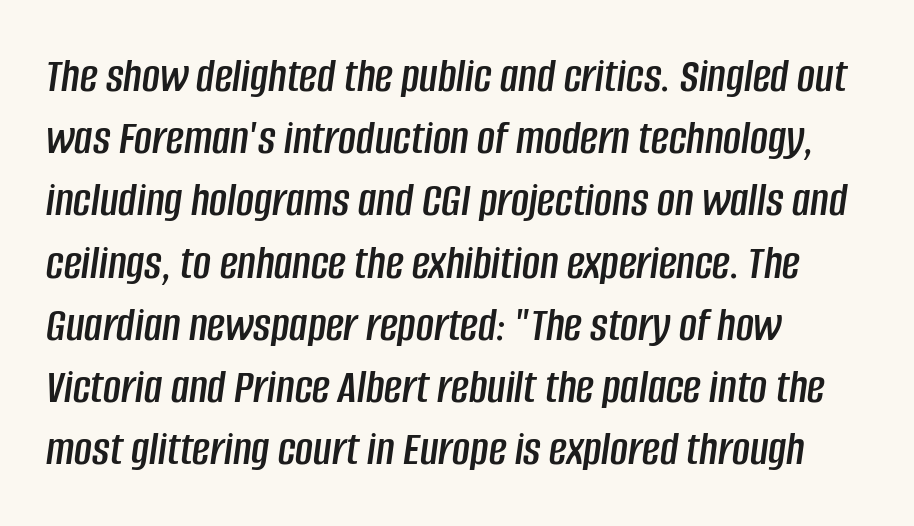
The image shows 49 px condensed type, italic (leaning right); set left-aligned, normal line spacing (1.27x), normal letter spacing, not underlined; low stroke contrast and a large x-height.
